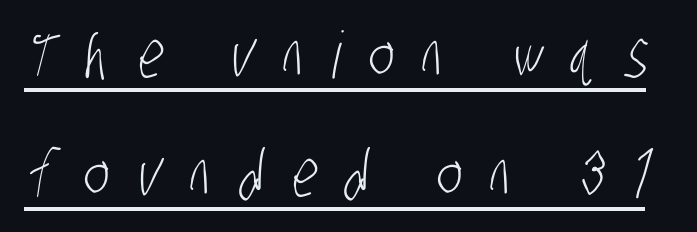
{"serif": "no", "bold": "no", "weight": "light", "width": "condensed", "stroke_contrast": "low", "x_height": "large", "monospaced": "no", "underline": "yes", "line_spacing_ratio": 1.83, "letter_spacing": "wide", "letter_spacing_em": 0.44, "glyph_px": 65}
